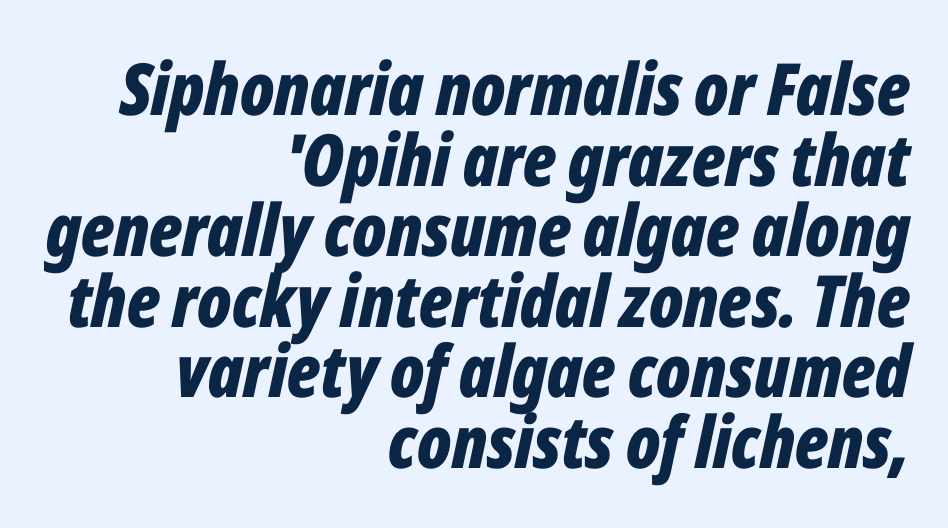
Each letter keeps its own natural width here, so spacing adapts to shape. I'd describe the lettering as bold — thick and assertive. Type without underlining. Compared with a flush-left layout, this one pins lines to the opposite, right side. Caption: standard tracking, unaltered.
